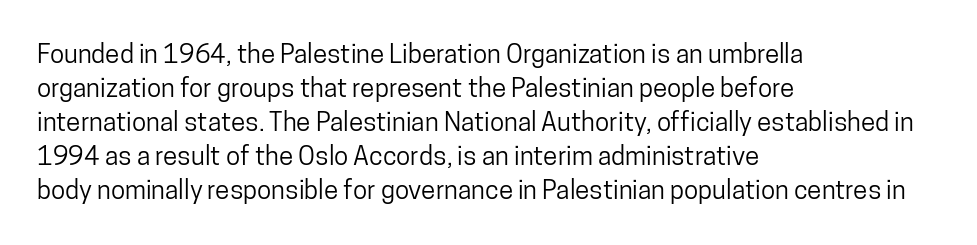
{"italic": "no", "underline": "no", "align": "left", "line_spacing": "normal", "line_spacing_ratio": 1.31, "letter_spacing": "normal", "letter_spacing_em": 0.0, "glyph_px": 26}
